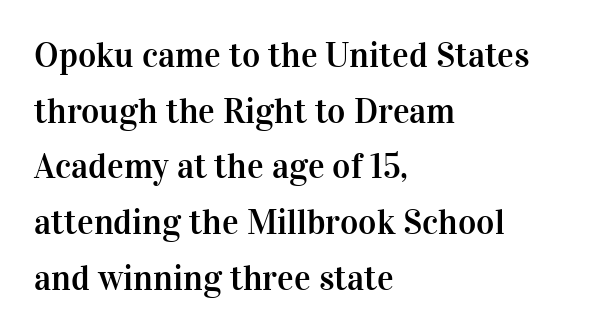
The image shows 35 px serif type, upright; set left-aligned, normal line spacing (1.59x), normal letter spacing, not underlined; high stroke contrast and a medium x-height.
